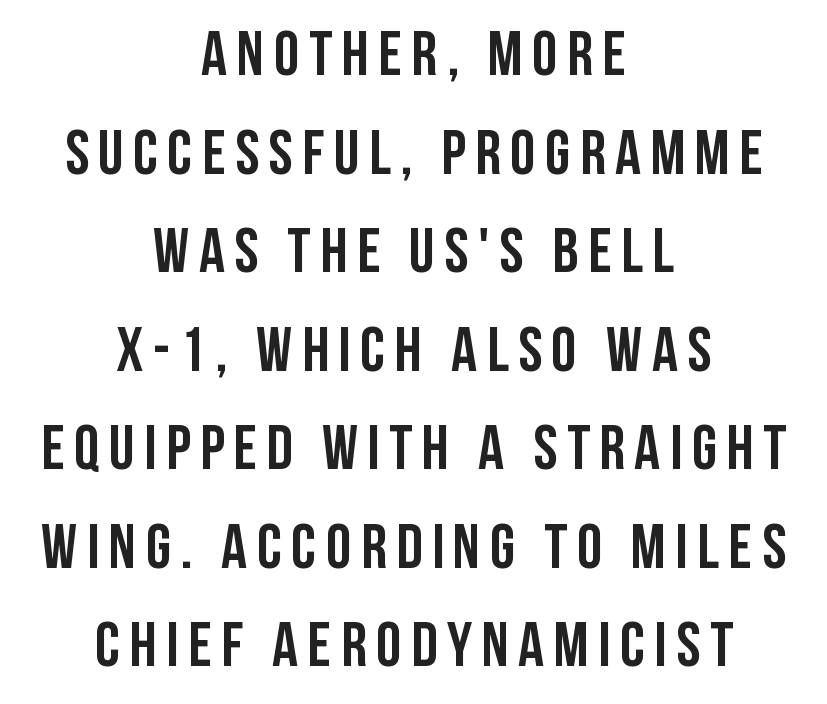
{"serif": "no", "italic": "no", "width": "condensed", "stroke_contrast": "low", "x_height": "large", "monospaced": "no", "underline": "no", "align": "center", "line_spacing": "normal", "line_spacing_ratio": 1.54, "glyph_px": 64}
